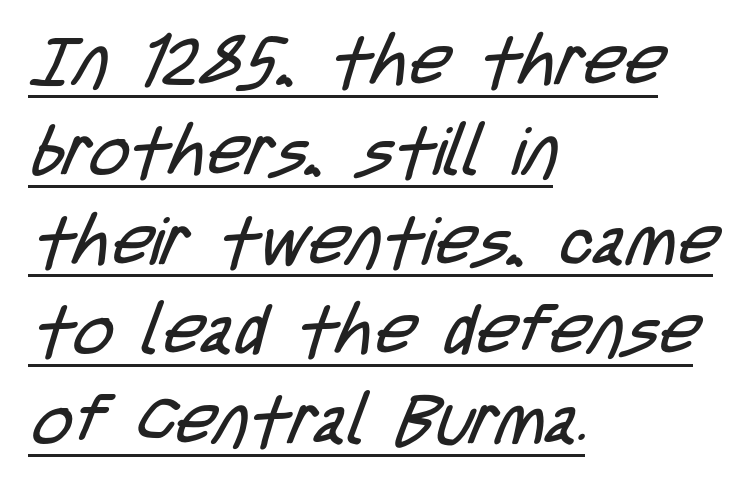
Q: Is the text bold? A: No.
Q: Is the typeface a serif or a sans-serif typeface? A: Sans-serif.
Q: Is the text underlined? A: Yes.
Q: How is the paragraph aligned? A: Left-aligned.
Q: Is the spacing between letters normal or unusually wide? A: Normal.
Q: Is the spacing between lines tight, normal or loose? A: Normal.
Q: Width (condensed, normal, or wide)? A: Condensed.
Q: Stroke contrast? A: Low.
Q: x-height? A: Large.
Q: Monospaced? A: No.
